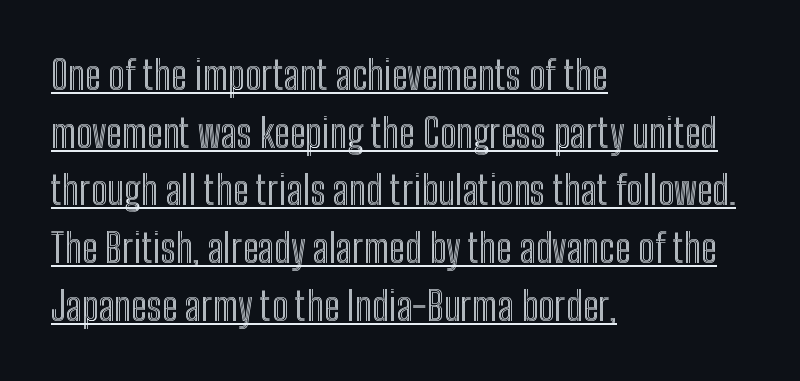
Characters follow at the spacing the type designer built in. Upright lettering throughout. This rendering features underlined lettering. Here the designer chose a conventional face with non-uniform glyph widths. Each line starts at the same left margin while the right side varies. Baseline-to-baseline distance is the conventional proportion of letter height.
